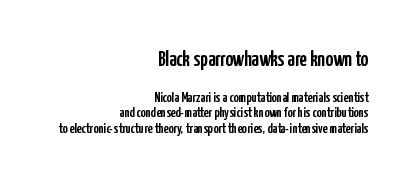
The image shows 21 px text type, upright; set right-aligned, tight line spacing (1.13x), normal letter spacing, not underlined; the first (top) block is 1.5x larger.
